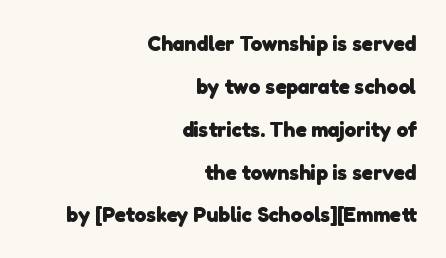
Q: Is the text bold? A: Yes.
Q: Is the text underlined? A: No.
Q: How is the paragraph aligned? A: Right-aligned.
Q: Is the spacing between letters normal or unusually wide? A: Normal.
Q: Is the spacing between lines tight, normal or loose? A: Loose.
